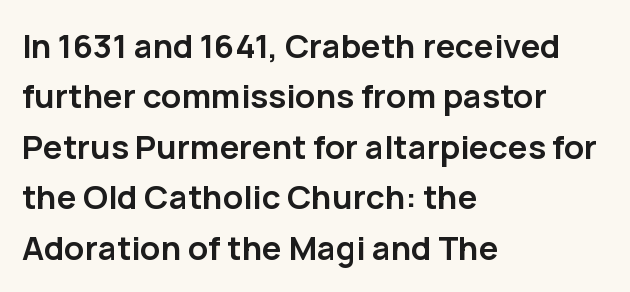
A typesetter would call this proportional, since set widths differ per character. Notice how thick the strokes are: this is what a full bold looks like. Notice how descenders clear the ascenders below comfortably — that's standard leading. Visually the block forms a straight wall on the left and a jagged coastline on the right.
